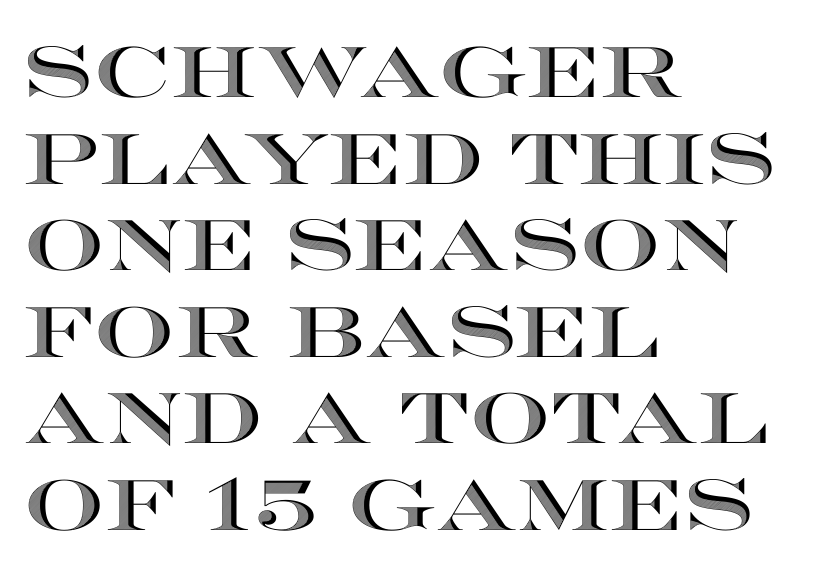
A clean baseline with only descenders dipping below it. Compared with a centered layout, this one pins lines to the left instead. Here the designer chose a conventional face with non-uniform glyph widths. Unlike italic type, these characters show no tilt at all. Honestly, the letter spacing is just normal — you wouldn't notice it.
